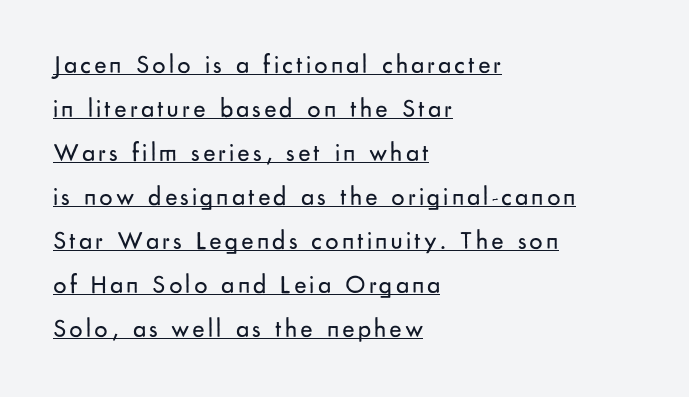
{"italic": "no", "bold": "no", "underline": "yes", "align": "left", "line_spacing": "normal", "line_spacing_ratio": 1.69, "glyph_px": 26}
